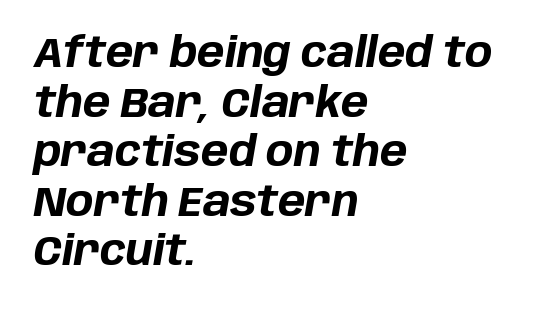
Typographic density is high because the face is bold. Observe the ordinary spacing: letters are neighbours, not strangers. Every row of glyphs begins at an identical x-position on the left. The axis of the letterforms is tilted away from vertical. The gap between lines stays unmarked. The face used here is proportionally spaced, like ordinary book or web type.
